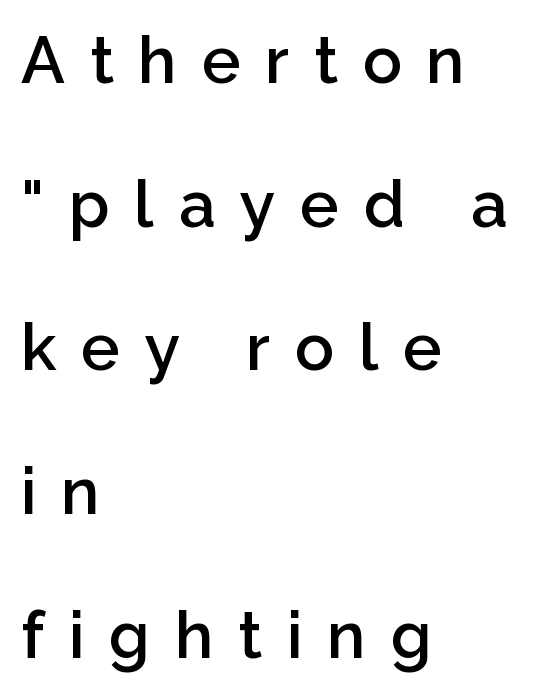
Ordinary non-slanted type is in use. Are there feet on the stems? There aren't — it's a sans. Short note: letters widely spaced. Line spacing here is loose. Looks like regular typesetting: each glyph gets only the width it needs. The sample has been set in demibold, a notch under bold.
